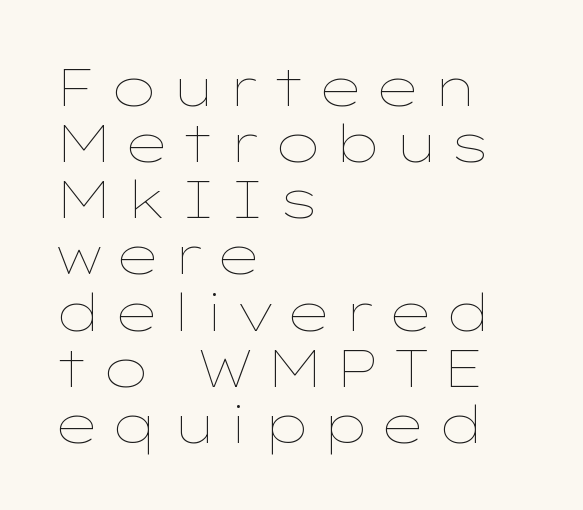
{"italic": "no", "bold": "no", "weight": "thin", "width": "wide", "stroke_contrast": "low", "x_height": "medium", "monospaced": "no", "underline": "no", "align": "left", "line_spacing": "tight", "line_spacing_ratio": 1.08, "glyph_px": 52}
